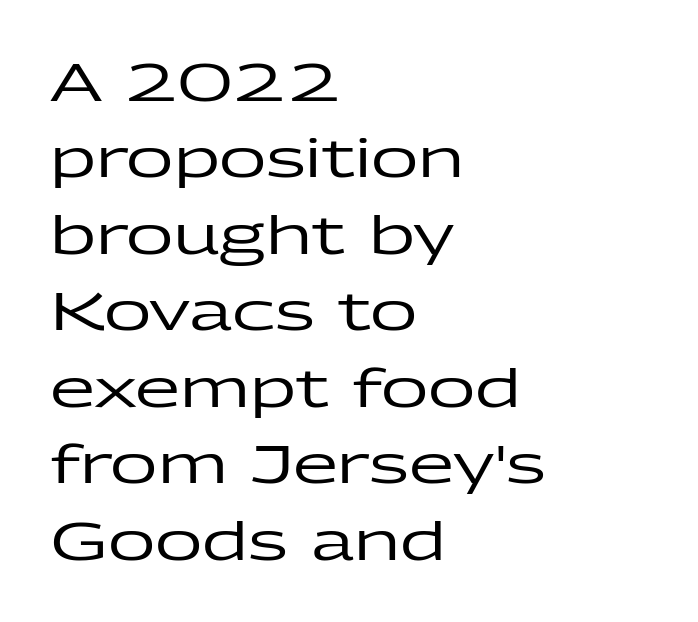
The image shows 52 px wide sans-serif type, upright; set left-aligned, normal line spacing (1.47x), normal letter spacing, not underlined; low stroke contrast and a medium x-height.
